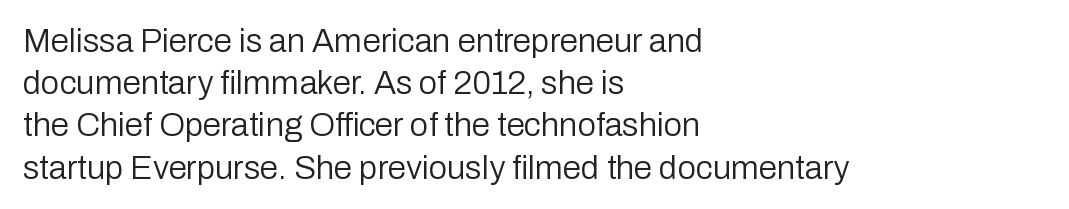
{"serif": "no", "italic": "no", "bold": "no", "weight": "regular", "width": "normal", "stroke_contrast": "low", "x_height": "medium", "monospaced": "no", "underline": "no", "align": "left", "line_spacing": "normal", "line_spacing_ratio": 1.28, "letter_spacing": "normal", "letter_spacing_em": 0.0, "glyph_px": 33}
